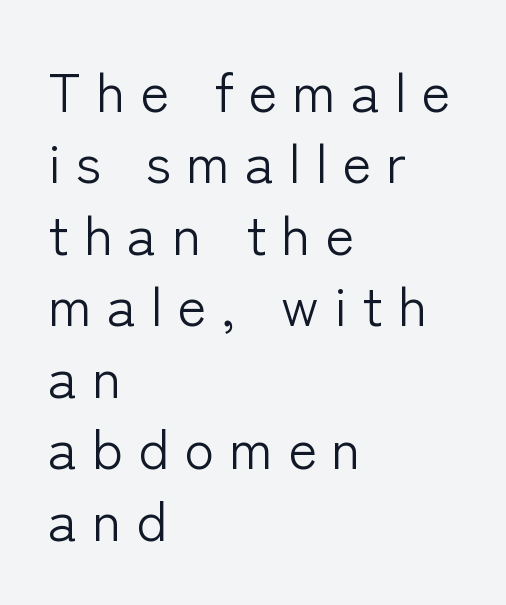
{"serif": "no", "italic": "no", "bold": "no", "weight": "light", "width": "normal", "stroke_contrast": "low", "x_height": "medium", "monospaced": "no", "underline": "no", "align": "left", "line_spacing": "normal", "line_spacing_ratio": 1.3, "letter_spacing": "wide", "letter_spacing_em": 0.27, "glyph_px": 55}
